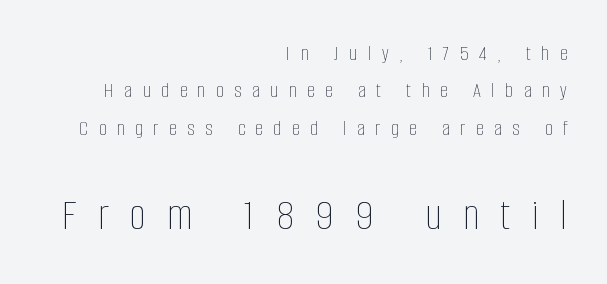
The image shows 45 px thin, condensed type, upright; set right-aligned, normal line spacing (1.7x), unusually wide letter spacing (+0.48 em), not underlined; the second (bottom) block is 2.05x larger; low stroke contrast and a large x-height.
